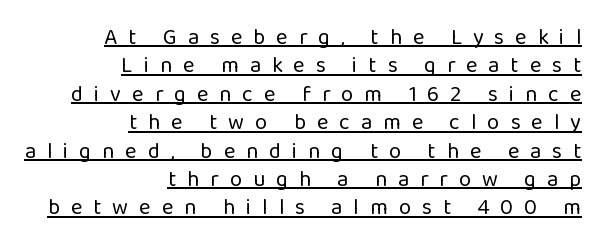
Q: Is the text bold? A: No.
Q: Is the text italic (slanted)? A: No, it is upright.
Q: Is the text underlined? A: Yes.
Q: How is the paragraph aligned? A: Right-aligned.
Q: Is the spacing between letters normal or unusually wide? A: Unusually wide.
Q: Is the spacing between lines tight, normal or loose? A: Normal.
